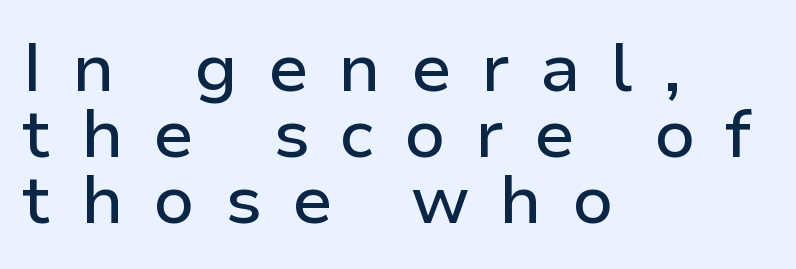
{"serif": "no", "italic": "no", "width": "normal", "stroke_contrast": "low", "x_height": "medium", "monospaced": "no", "underline": "no", "align": "left", "line_spacing": "tight", "line_spacing_ratio": 0.97, "letter_spacing": "wide", "letter_spacing_em": 0.44, "glyph_px": 68}
